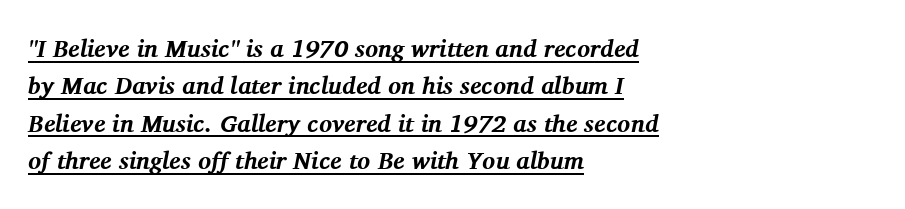
{"italic": "yes", "lean": "right", "slant_degrees": 11, "bold": "yes", "underline": "yes", "align": "left", "line_spacing": "normal", "line_spacing_ratio": 1.56, "letter_spacing": "normal", "letter_spacing_em": 0.0, "glyph_px": 24}
